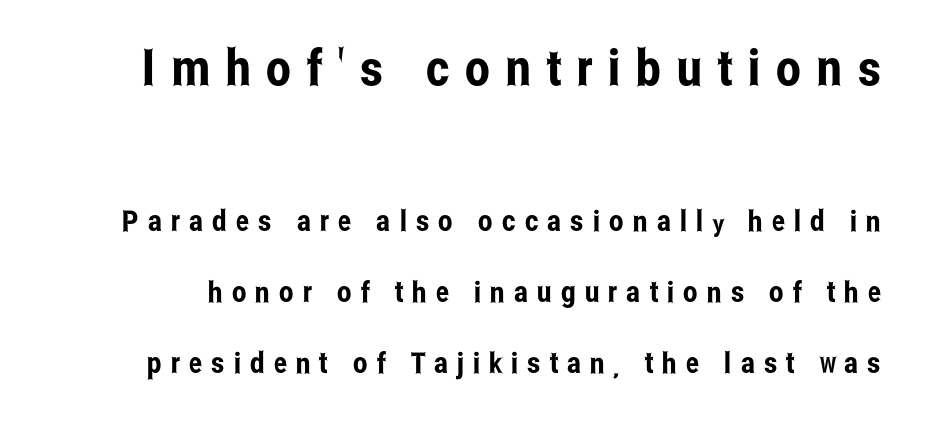
{"serif": "no", "italic": "no", "width": "condensed", "stroke_contrast": "low", "x_height": "medium", "monospaced": "no", "underline": "no", "line_spacing": "loose", "line_spacing_ratio": 2.44, "letter_spacing": "wide", "letter_spacing_em": 0.31, "larger_block": "first", "size_ratio": 1.72, "glyph_px": 50}
